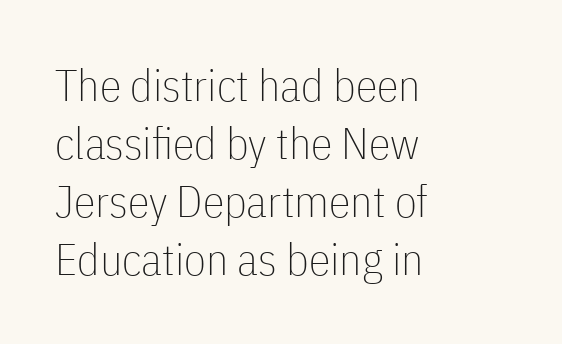
The image shows 44 px thin, condensed sans-serif type, upright; set left-aligned, normal line spacing (1.32x), normal letter spacing, not underlined; low stroke contrast and a medium x-height.
